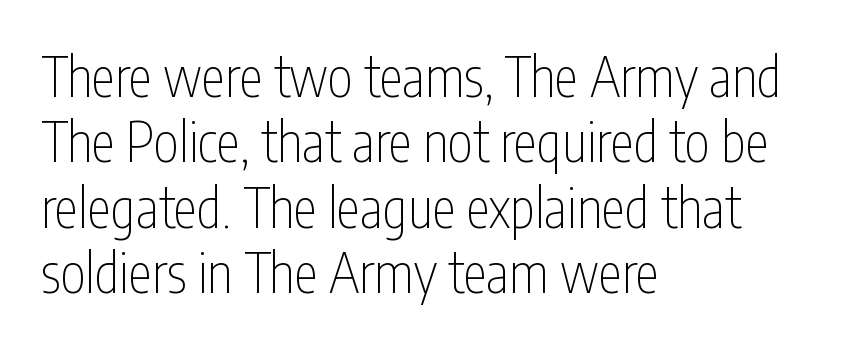
Type without underlining. Weight: regular or lighter. You can tell from the bare stems that sans-serif type was used. The gaps between neighbouring characters are ordinary and unremarkable. Compared with a centered layout, this one pins lines to the left instead.
